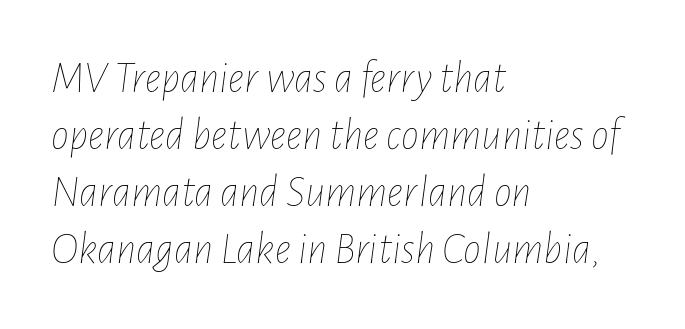
{"italic": "yes", "lean": "right", "slant_degrees": 7, "bold": "no", "weight": "thin", "width": "condensed", "stroke_contrast": "low", "x_height": "medium", "monospaced": "no", "underline": "no", "align": "left", "line_spacing": "normal", "line_spacing_ratio": 1.27, "letter_spacing": "normal", "letter_spacing_em": 0.0, "glyph_px": 45}
